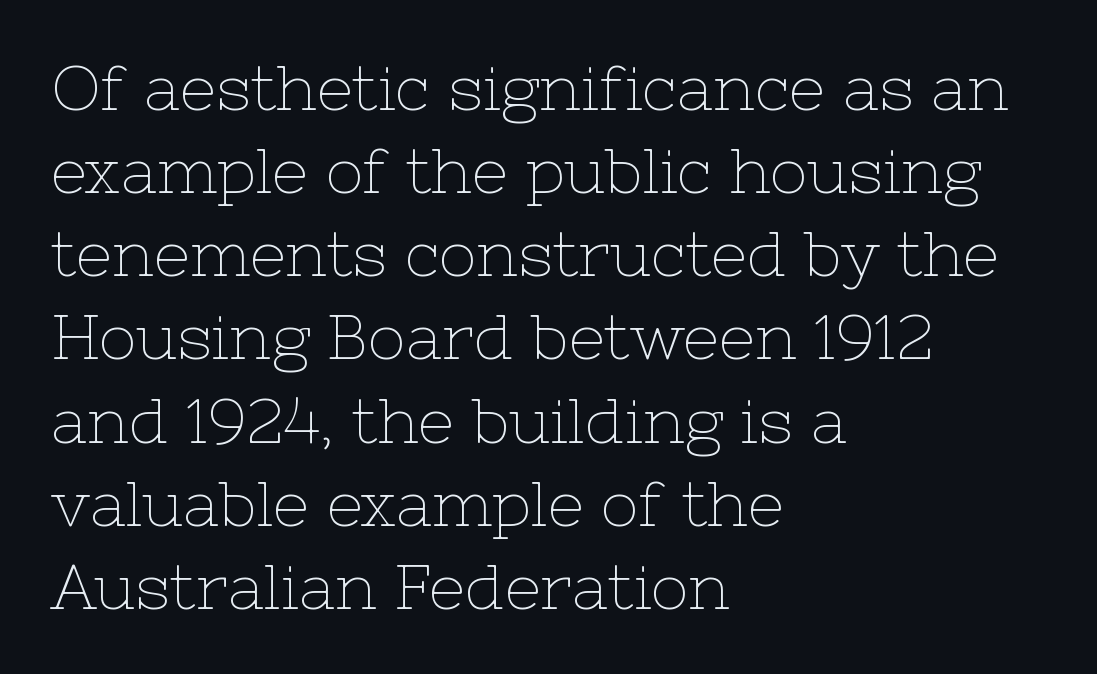
{"serif": "yes", "italic": "no", "bold": "no", "weight": "thin", "width": "normal", "stroke_contrast": "low", "x_height": "medium", "monospaced": "no", "underline": "no", "align": "left", "line_spacing": "normal", "line_spacing_ratio": 1.32, "letter_spacing": "normal", "letter_spacing_em": 0.0, "glyph_px": 63}
